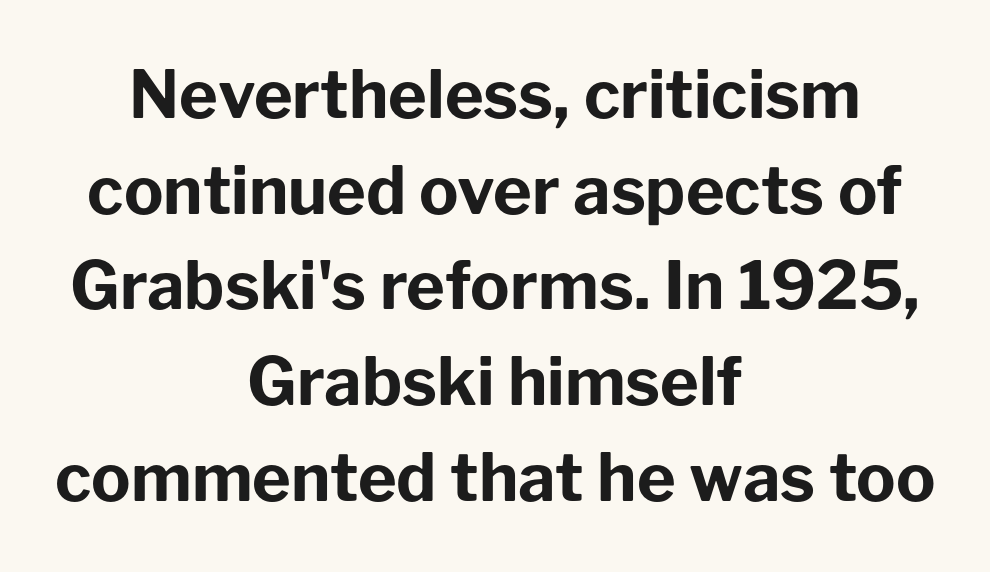
What stands out about the letter spacing? Nothing — it is the standard amount. The leading is moderate, giving the passage an even texture. Italic? Not at all — the glyphs are vertical. The string is rendered with underlining switched off. Letterform terminals end flat and unadorned throughout the passage.
